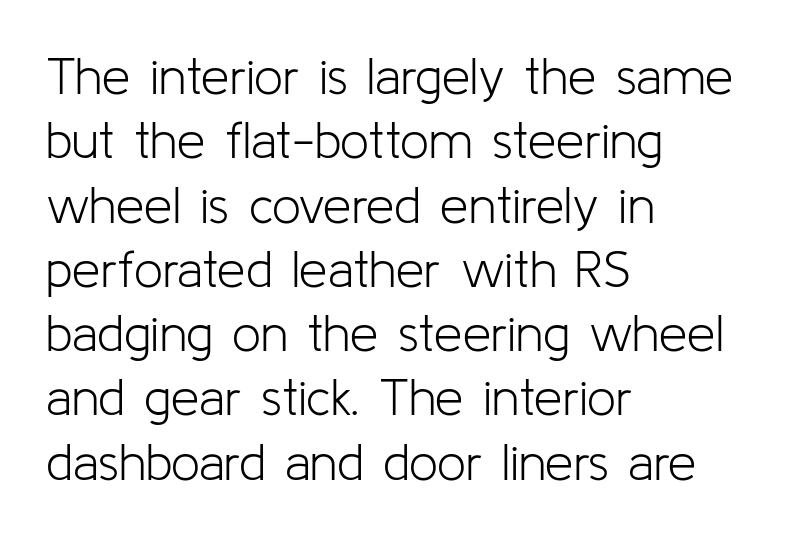
The image shows 51 px light sans-serif type, upright; set left-aligned, normal line spacing (1.26x), normal letter spacing, not underlined; low stroke contrast and a medium x-height.
